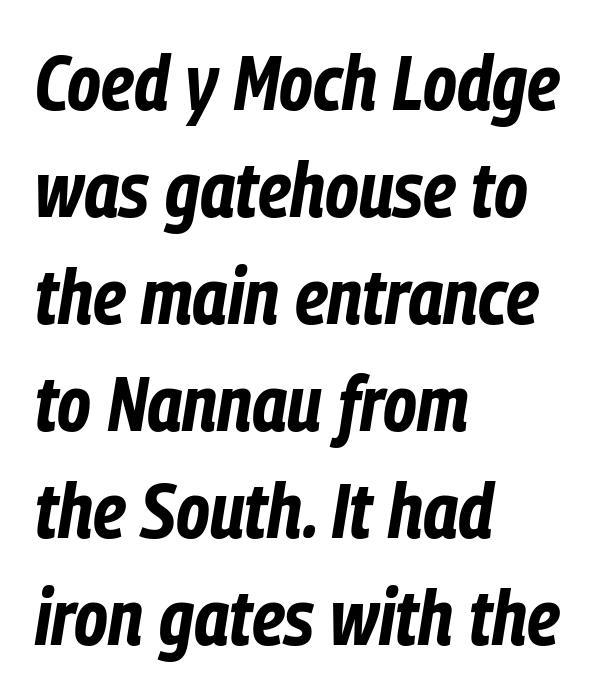
The image shows 77 px bold, condensed type, italic (leaning right); set left-aligned, normal line spacing (1.39x), normal letter spacing, not underlined; low stroke contrast and a medium x-height.
